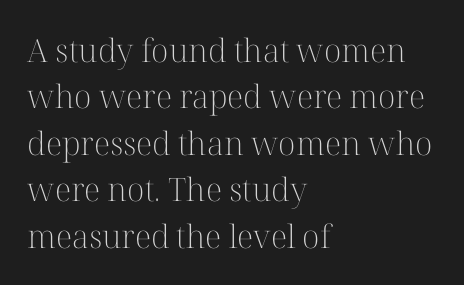
This sample keeps an unexceptional amount of space between lines. Characters remain perfectly vertical along every line. Between one letter and the next there's only the usual sliver of space. The specimen omits any rule beneath the text block's lines.
